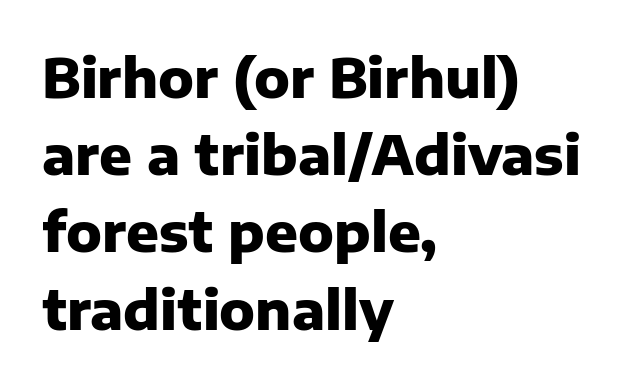
The image shows 54 px heavy sans-serif type, upright; set left-aligned, normal line spacing (1.43x), normal letter spacing, not underlined; low stroke contrast and a medium x-height.
